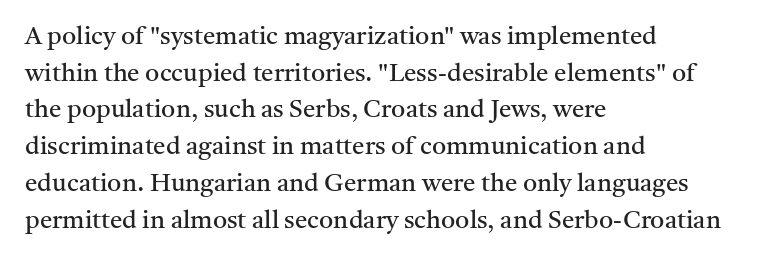
Weight: in the light-to-regular range. In CSS terms this would be text-align: left. The letters stand straight up with perfectly vertical stems. Each new line begins a customary step beneath the previous one. Characters follow at the spacing the type designer built in.
